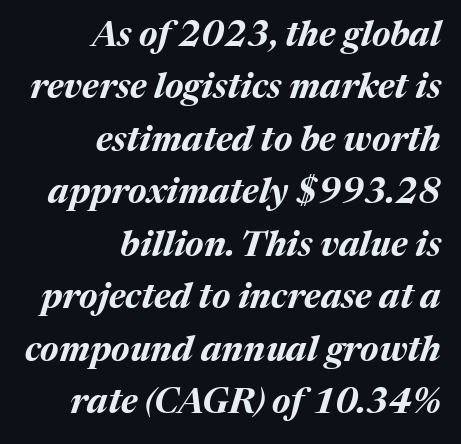
The image shows 35 px bold type, italic (leaning right); set right-aligned, normal line spacing (1.5x), normal letter spacing, not underlined; medium stroke contrast and a medium x-height.
